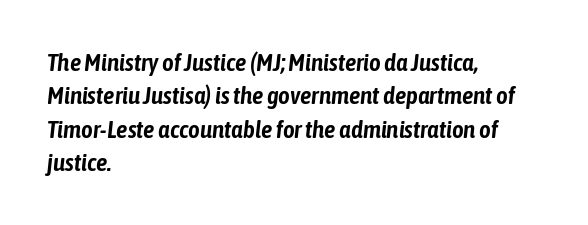
{"italic": "yes", "lean": "right", "slant_degrees": 6, "underline": "no", "align": "left", "line_spacing": "normal", "line_spacing_ratio": 1.34, "letter_spacing": "normal", "letter_spacing_em": 0.0, "glyph_px": 25}
